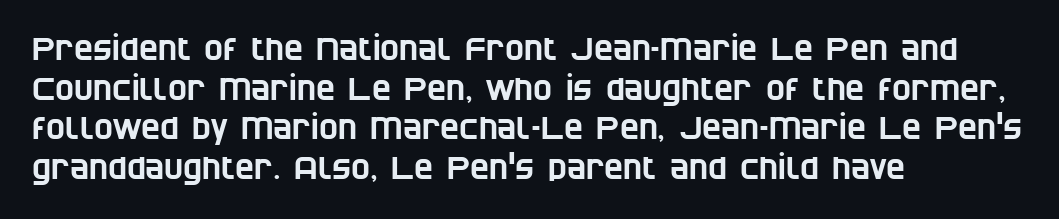
Q: Is the typeface a serif or a sans-serif typeface? A: Sans-serif.
Q: Is the text underlined? A: No.
Q: How is the paragraph aligned? A: Left-aligned.
Q: Is the spacing between letters normal or unusually wide? A: Normal.
Q: Width (condensed, normal, or wide)? A: Condensed.
Q: Stroke contrast? A: Low.
Q: x-height? A: Large.
Q: Monospaced? A: No.
